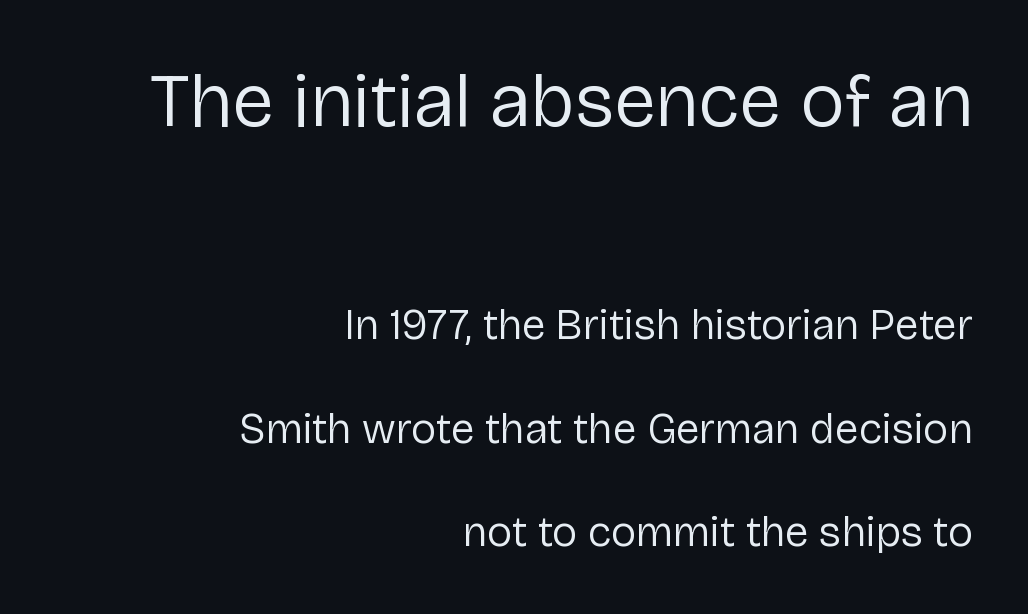
The image shows 76 px regular-weight sans-serif type, upright; set right-aligned, loose line spacing (2.41x), normal letter spacing, not underlined; the first (top) block is 1.77x larger; low stroke contrast and a medium x-height.
